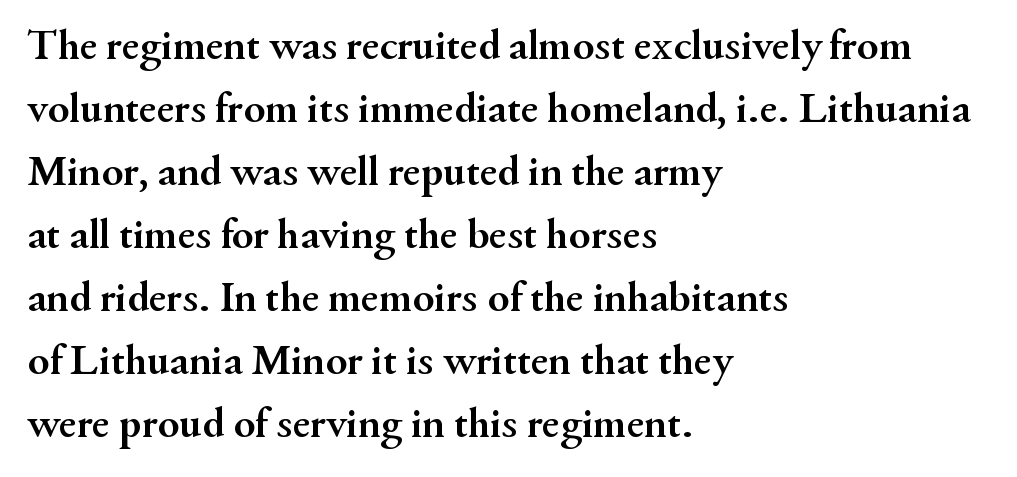
{"serif": "yes", "italic": "no", "bold": "yes", "weight": "semibold", "width": "normal", "stroke_contrast": "medium", "x_height": "small", "monospaced": "no", "underline": "no", "align": "left", "line_spacing": "normal", "line_spacing_ratio": 1.43, "letter_spacing": "normal", "letter_spacing_em": 0.0, "glyph_px": 44}
